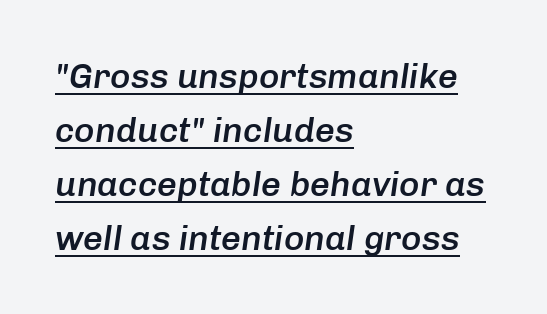
The passage shown leans; its letterforms are oblique. Notice how descenders clear the ascenders below comfortably — that's standard leading. A student would call this left alignment; a typographer would say flush left, rag right. The sample's only ornament is a line tracing under the words. Spacing between characters is what you'd get straight out of the box. The face used here is proportionally spaced, like ordinary book or web type.
